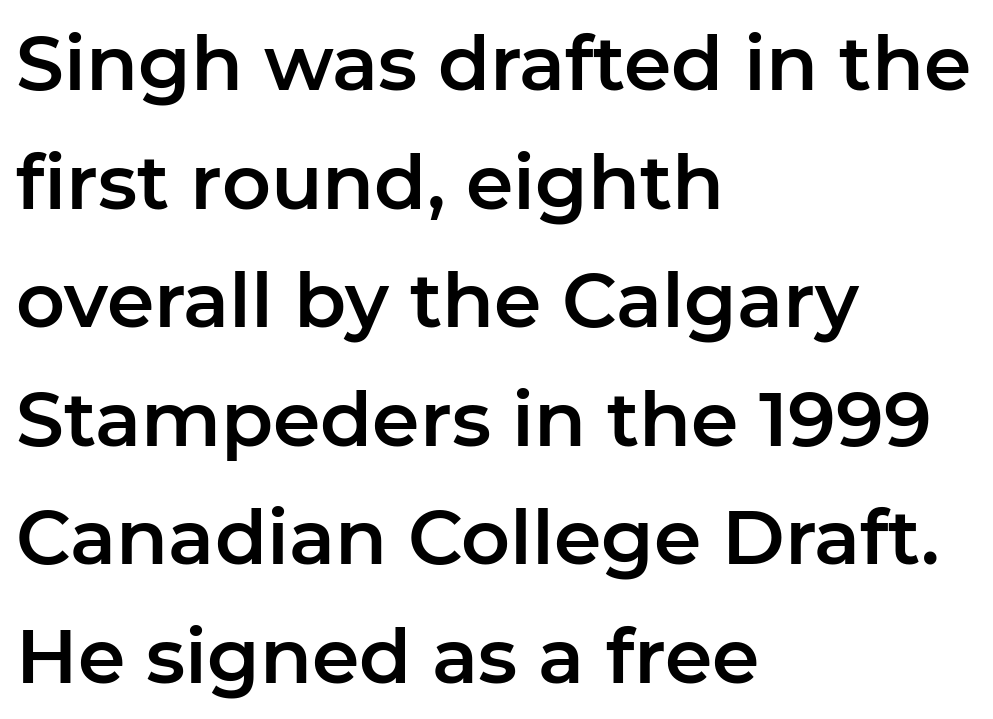
Do the characters align in a grid? No, the font is proportional. Characters follow at the spacing the type designer built in. Anything drawn beneath the words? Only blank space. Italic? Not at all — the glyphs are vertical. Teacher's note: observe the even left margin — that is flush-left alignment. In terms of leading, this rendering sits right in the middle.
